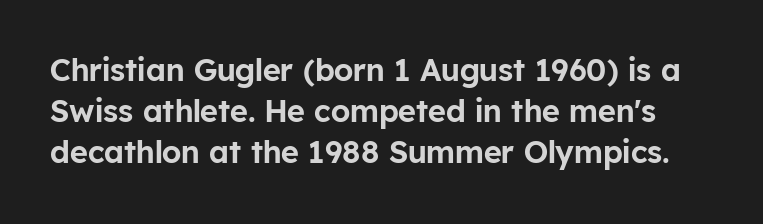
Q: Is the text italic (slanted)? A: No, it is upright.
Q: Is the typeface a serif or a sans-serif typeface? A: Sans-serif.
Q: Is the text underlined? A: No.
Q: Is the spacing between letters normal or unusually wide? A: Normal.
Q: Is the spacing between lines tight, normal or loose? A: Normal.
Q: Width (condensed, normal, or wide)? A: Normal.
Q: Stroke contrast? A: Low.
Q: x-height? A: Medium.
Q: Monospaced? A: No.
